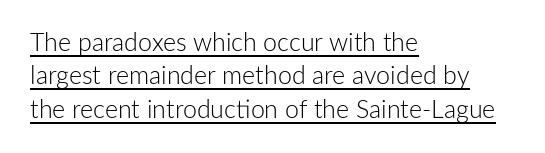
Casual observation: everything's shoved over to the left. Between one letter and the next there's only the usual sliver of space. Underlining? Definitely there. This is the regular roman posture of the typeface.
